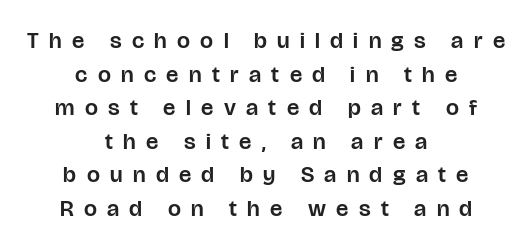
{"italic": "no", "underline": "no", "align": "center", "line_spacing": "normal", "line_spacing_ratio": 1.46, "letter_spacing": "wide", "letter_spacing_em": 0.45, "glyph_px": 23}
